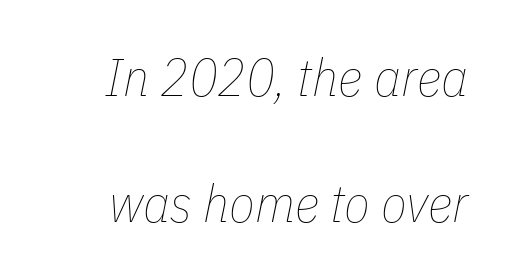
Q: Is the text bold? A: No.
Q: Is the text italic (slanted)? A: Yes, it leans right by about 11 degrees.
Q: Is the text underlined? A: No.
Q: How is the paragraph aligned? A: Right-aligned.
Q: Is the spacing between letters normal or unusually wide? A: Normal.
Q: Is the spacing between lines tight, normal or loose? A: Loose.
Q: Width (condensed, normal, or wide)? A: Condensed.
Q: Stroke contrast? A: Low.
Q: x-height? A: Medium.
Q: Monospaced? A: No.
